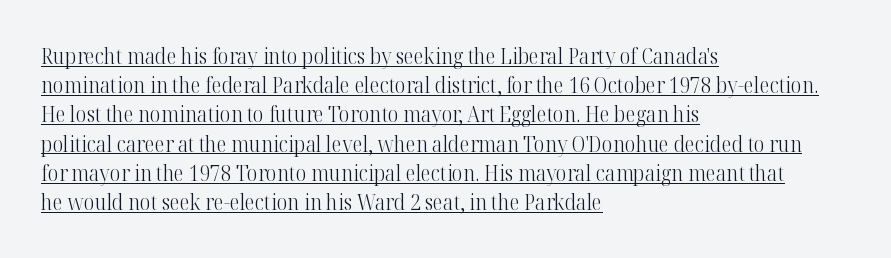
Style check: upright. If you drew a ruler down the left edge, every line would touch it. Each new line begins a customary step beneath the previous one. No chunkiness to these letters — they're not bold. The rendering keeps characters at their native spacing. The lettering is marked with a stroke running underneath it.
